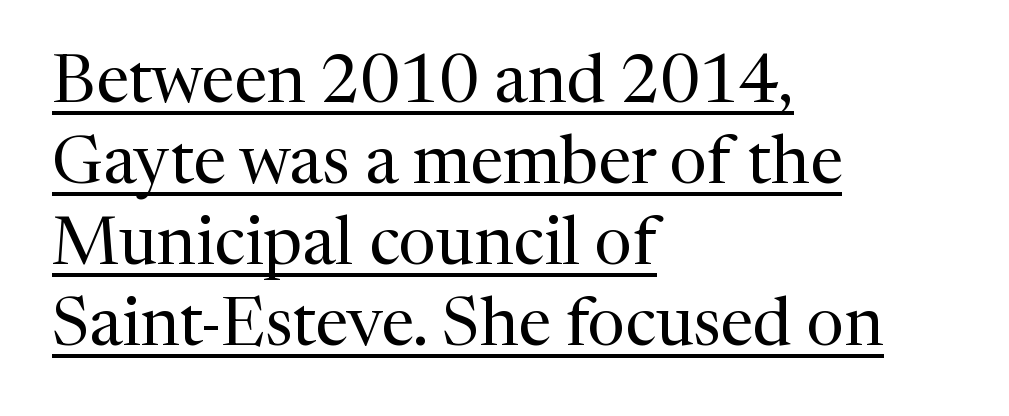
The typesetter has applied underlining to the passage shown. Do the characters align in a grid? No, the font is proportional. The type family on display is of the serif kind. The letters look calm and open, with moderate or lighter stems. The paragraph shown leans on its left margin. Spacing between characters is what you'd get straight out of the box.
